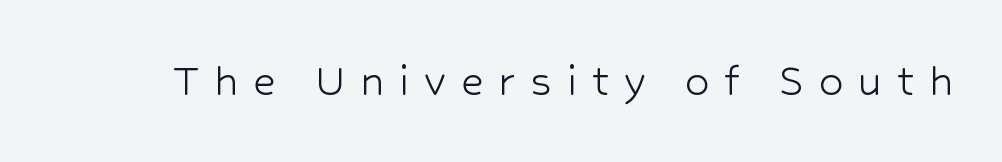
The image shows 49 px light sans-serif type, upright; set unusually wide letter spacing (+0.3 em), not underlined; low stroke contrast and a medium x-height.
